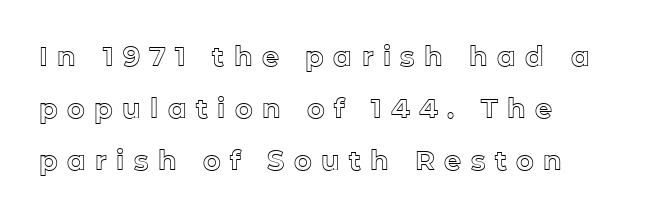
The face used here is rendered with a markedly widened letterfit. Reading down the column, the eye jumps a long way to each next line. Rendered with straight, roman letterforms. Descenders hang freely into open space. The passage is arranged the way most books set body copy — flush left.
